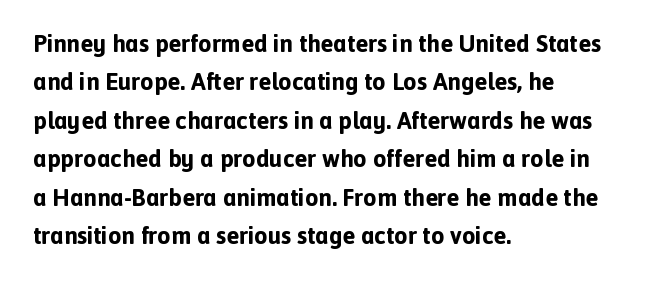
Check the space under the baseline: it is left empty. A classic flush-left, rag-right setting is used for this passage. These lines sit exactly where default settings would place them. Students, note that the glyphs here touch the page at normal intervals. The type sits square on the baseline with zero lean.
